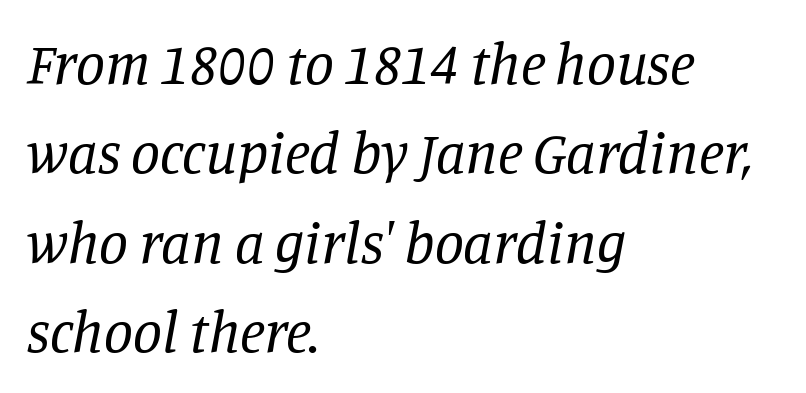
The image shows 58 px regular-weight serif type, italic (leaning right); set left-aligned, normal line spacing (1.54x), normal letter spacing, not underlined; low stroke contrast and a large x-height.
